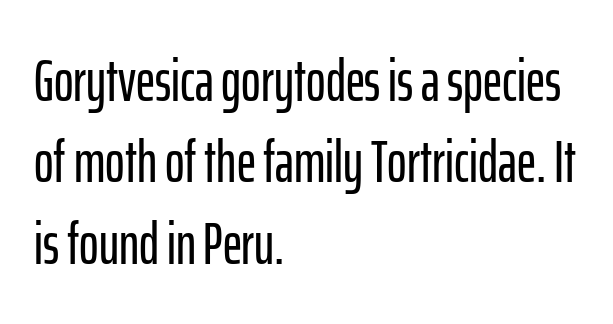
{"serif": "no", "italic": "no", "width": "condensed", "stroke_contrast": "low", "x_height": "medium", "monospaced": "no", "underline": "no", "align": "left", "line_spacing": "normal", "line_spacing_ratio": 1.38, "letter_spacing": "normal", "letter_spacing_em": 0.0, "glyph_px": 59}
